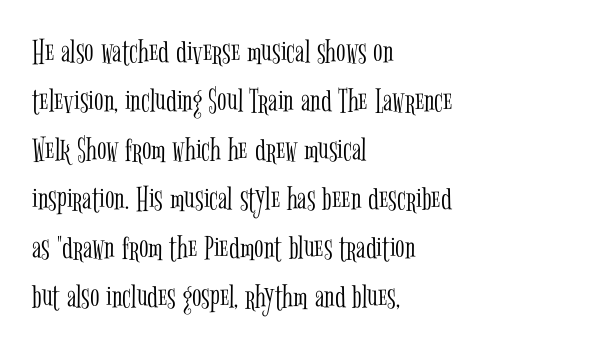
Spacing verdict: proportional, widths tailored to each character. The foot of each line stays bare and open. The paragraph shown leans on its left margin. A normal amount of white space separates one row of letters from the next. Look at the bottom of the vertical strokes: they flare into serifs here. The gaps between neighbouring characters are ordinary and unremarkable.
